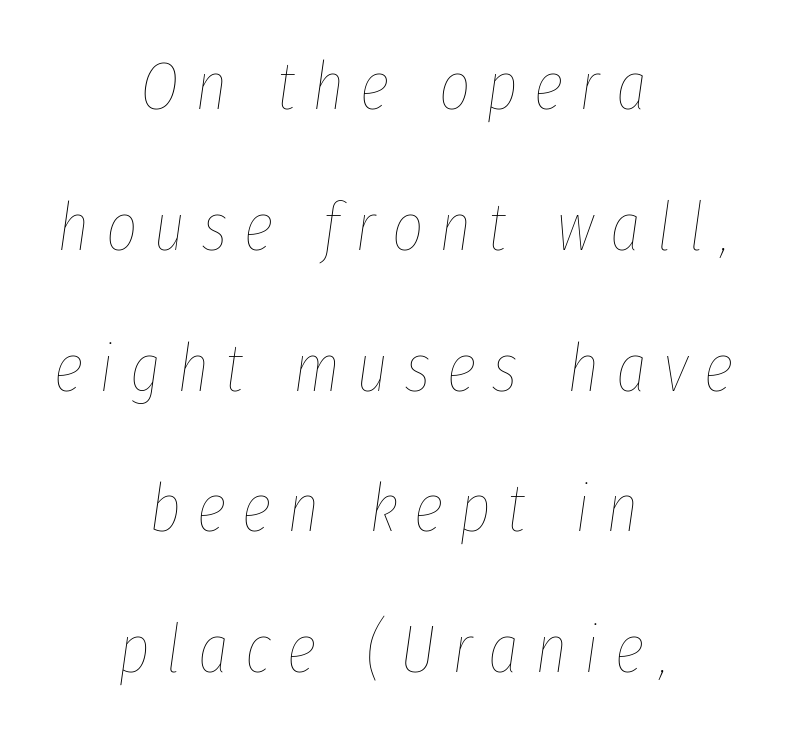
Letters rest on an invisible, unmarked baseline. Proportional: the letters do not fall into vertical columns. A centered setting, common on invitations and titles, is used for this passage. The weight would be labelled regular, book, light, or lighter still.
